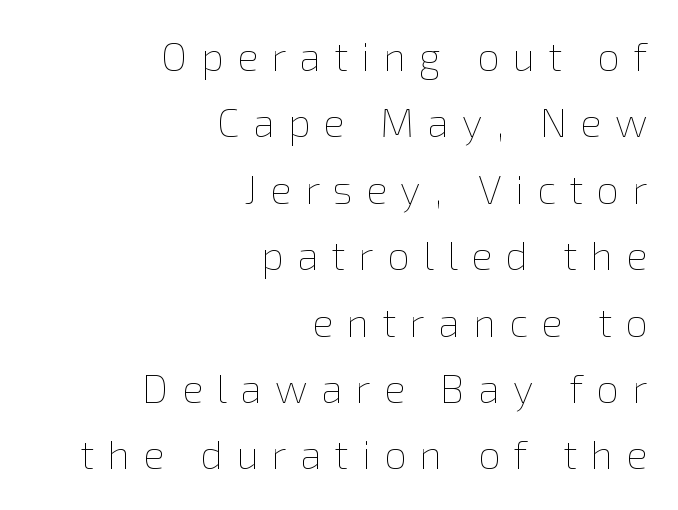
The rendering anchors every line to the right-hand side. Glyph-to-glyph distance is far greater than everyday printed text. Bold? No — there's no thickening of the strokes. Vertically, the passage feels balanced, rows spaced as you'd expect.
